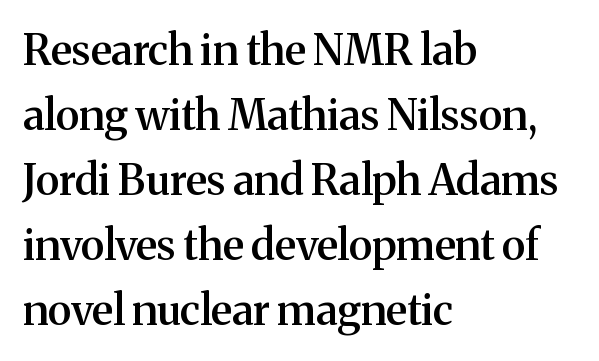
{"serif": "yes", "italic": "no", "bold": "semi", "weight": "semibold", "width": "normal", "stroke_contrast": "medium", "x_height": "medium", "monospaced": "no", "underline": "no", "align": "left", "line_spacing": "normal", "line_spacing_ratio": 1.55, "letter_spacing": "normal", "letter_spacing_em": 0.0, "glyph_px": 42}
